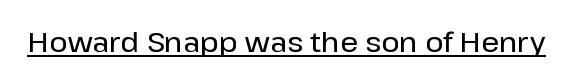
Each line of the rendering has a horizontal stroke beneath the glyphs. The letterforms sit shoulder to shoulder at normal distance. If you drew a line through each stem, it would be perfectly vertical. Nope, no serifs anywhere on these letters. This sample has the flowing, uneven cadence of proportional lettering.
